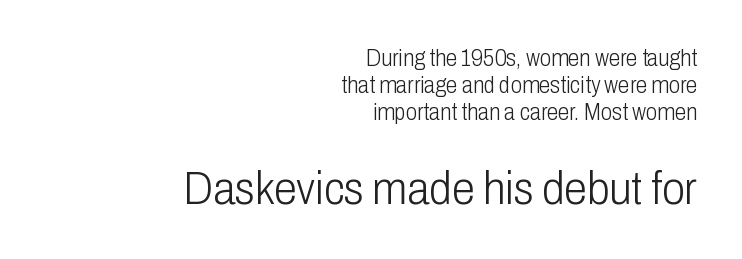
Q: Is the text bold? A: No.
Q: Is the text italic (slanted)? A: No, it is upright.
Q: Is the typeface a serif or a sans-serif typeface? A: Sans-serif.
Q: Is the text underlined? A: No.
Q: How is the paragraph aligned? A: Right-aligned.
Q: Is the spacing between letters normal or unusually wide? A: Normal.
Q: Which block of text is set in a larger size, the first (top) or the second (bottom)? A: The second (bottom) one.
Q: Width (condensed, normal, or wide)? A: Condensed.
Q: Stroke contrast? A: Low.
Q: x-height? A: Medium.
Q: Monospaced? A: No.
